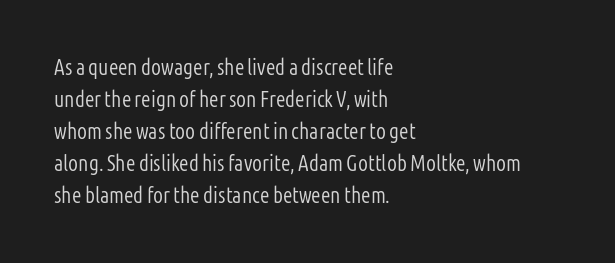
The image shows 22 px text type, upright; set left-aligned, normal line spacing (1.45x), normal letter spacing, not underlined.
